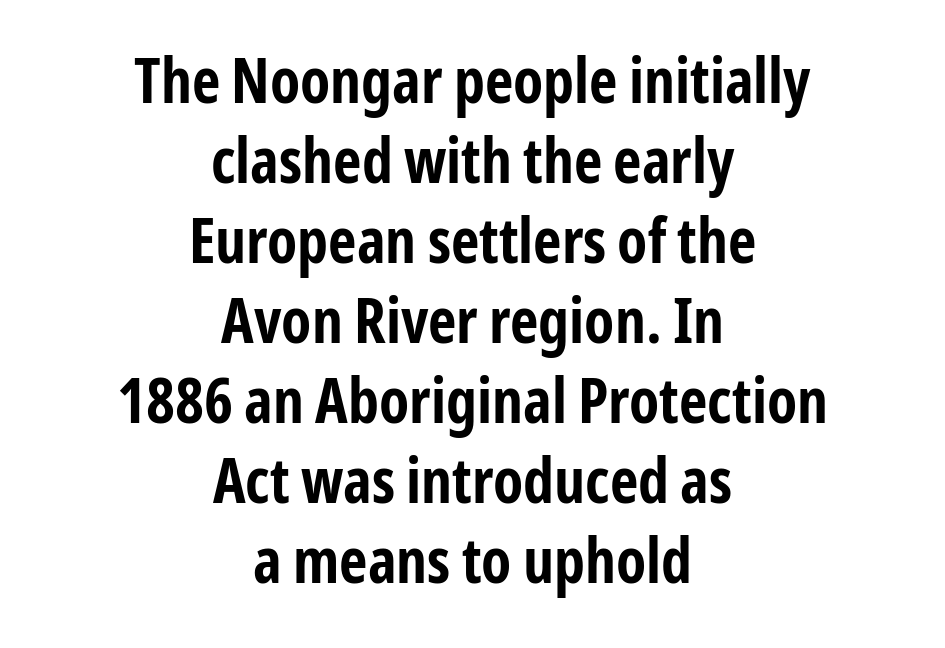
Upright lettering throughout. Each word holds together tightly as a unit, with standard inter-letter gaps. Visually the block forms a symmetrical silhouette, jagged on both flanks. The passage shown is emphatically bold. Compared with typical paragraphs, the rows here are spaced about the same.
